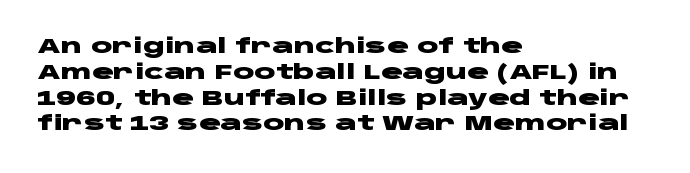
A typesetter would call this zero additional tracking. A classic flush-left, rag-right setting is used for this passage. The letters stand upright; this is a roman face. The glyphs are unaccompanied by any horizontal stroke below them. Line spacing here is normal.
